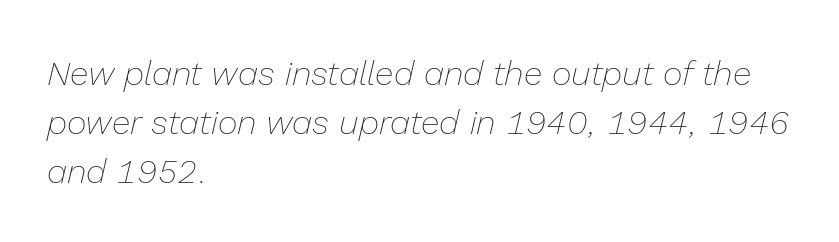
The strip under each line holds only bare page. The passage shown has conventional tracking throughout. Compared with a centered layout, this one pins lines to the left instead. Leading matches the norm, producing a regular column.
